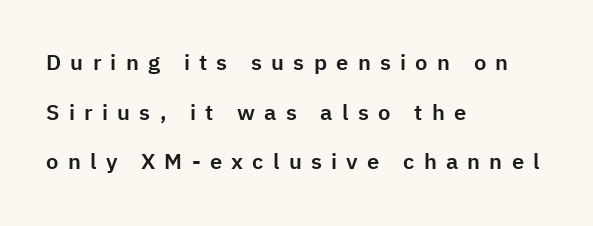
The image shows 22 px text type, upright; set left-aligned, loose line spacing (2.26x), unusually wide letter spacing (+0.42 em), not underlined.
